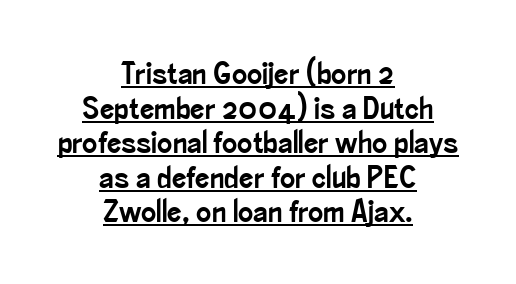
Q: Is the text italic (slanted)? A: No, it is upright.
Q: Is the typeface a serif or a sans-serif typeface? A: Sans-serif.
Q: Is the text underlined? A: Yes.
Q: How is the paragraph aligned? A: Centered.
Q: Is the spacing between letters normal or unusually wide? A: Normal.
Q: Is the spacing between lines tight, normal or loose? A: Tight.
Q: Width (condensed, normal, or wide)? A: Condensed.
Q: Stroke contrast? A: Low.
Q: x-height? A: Small.
Q: Monospaced? A: No.
